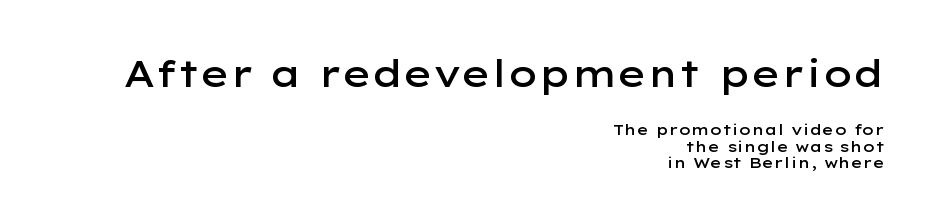
Is the block centered? No — it sits flush against the right margin. The rendering shows plain stroke endings on the letterforms — a sans-serif design. Think of a printed novel: that variable character pitch is what you see here. Block one is the big one; block two sits smaller underneath. The specimen omits any rule beneath the text block's lines. No italicization has been applied; the sample stays upright.
